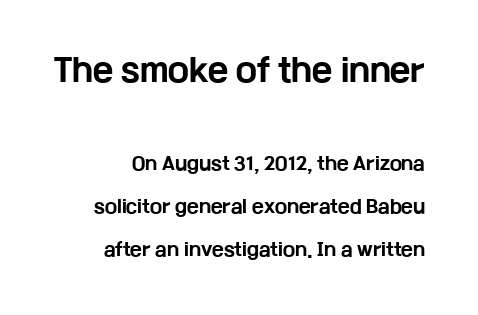
The passage shown begins with its larger block and ends with its smaller one. Anything drawn beneath the words? Only blank space. Looks like regular typesetting: each glyph gets only the width it needs. Posture: straight, roman, zero tilt.
